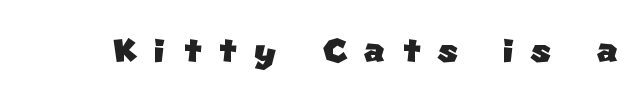
The image shows 46 px sans-serif type; set unusually wide letter spacing (+0.36 em), not underlined; low stroke contrast and a large x-height.
